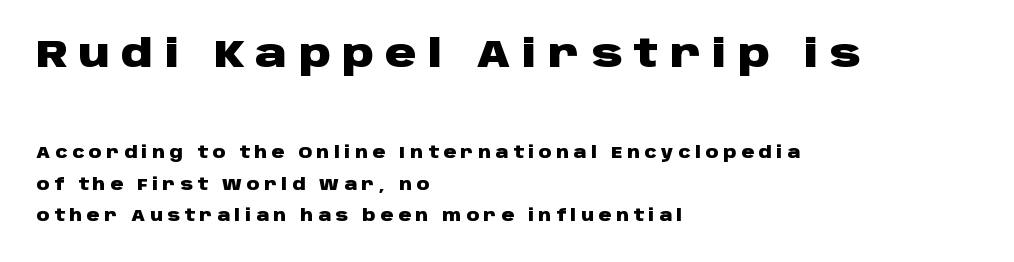
Q: Is the text bold? A: Yes.
Q: Is the text italic (slanted)? A: No, it is upright.
Q: Is the typeface a serif or a sans-serif typeface? A: Sans-serif.
Q: Is the text underlined? A: No.
Q: How is the paragraph aligned? A: Left-aligned.
Q: Is the spacing between letters normal or unusually wide? A: Unusually wide.
Q: Is the spacing between lines tight, normal or loose? A: Loose.
Q: Which block of text is set in a larger size, the first (top) or the second (bottom)? A: The first (top) one.
Q: Width (condensed, normal, or wide)? A: Wide.
Q: Stroke contrast? A: Low.
Q: x-height? A: Large.
Q: Monospaced? A: No.
